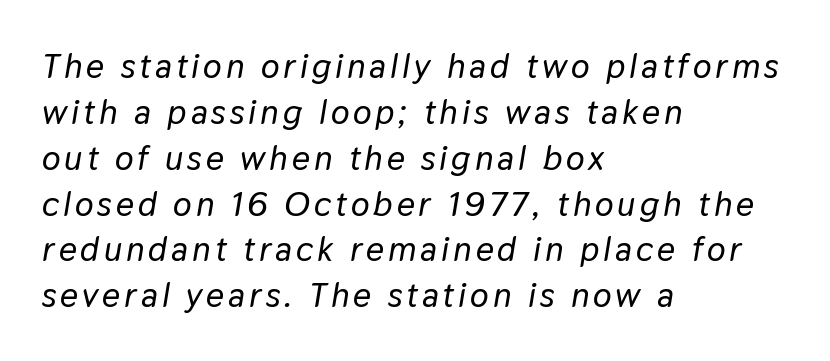
The image shows 35 px text type, italic (leaning right); set left-aligned, normal line spacing (1.31x), not underlined; low stroke contrast and a medium x-height.
